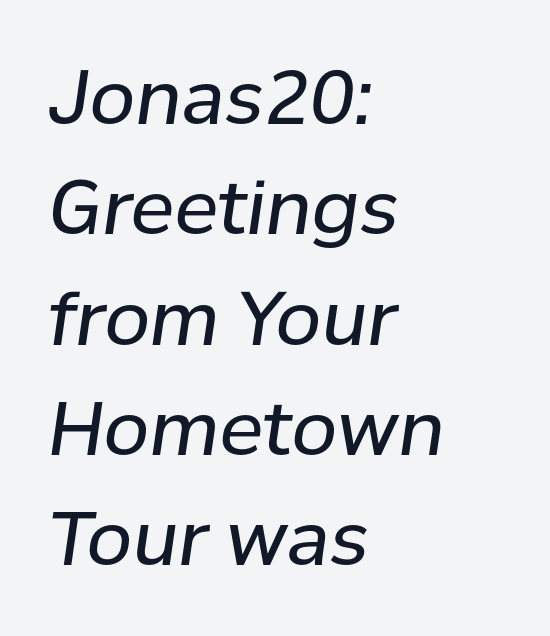
Q: Is the text bold? A: No.
Q: Is the text italic (slanted)? A: Yes, it leans right by about 8 degrees.
Q: Is the text underlined? A: No.
Q: How is the paragraph aligned? A: Left-aligned.
Q: Is the spacing between letters normal or unusually wide? A: Normal.
Q: Is the spacing between lines tight, normal or loose? A: Normal.
Q: Width (condensed, normal, or wide)? A: Normal.
Q: Stroke contrast? A: Low.
Q: x-height? A: Medium.
Q: Monospaced? A: No.
